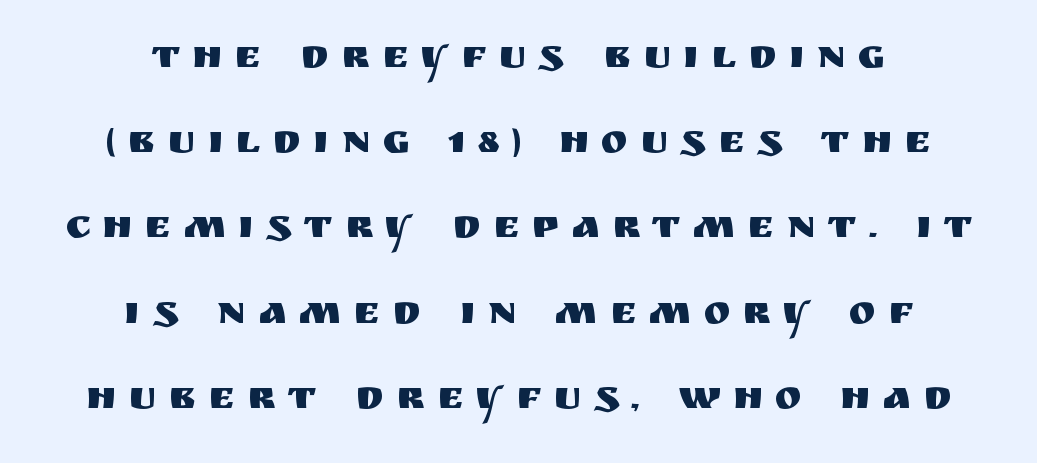
{"serif": "no", "italic": "no", "width": "normal", "stroke_contrast": "medium", "x_height": "large", "monospaced": "no", "underline": "no", "align": "center", "line_spacing": "loose", "line_spacing_ratio": 2.13, "letter_spacing": "wide", "letter_spacing_em": 0.31, "glyph_px": 40}
